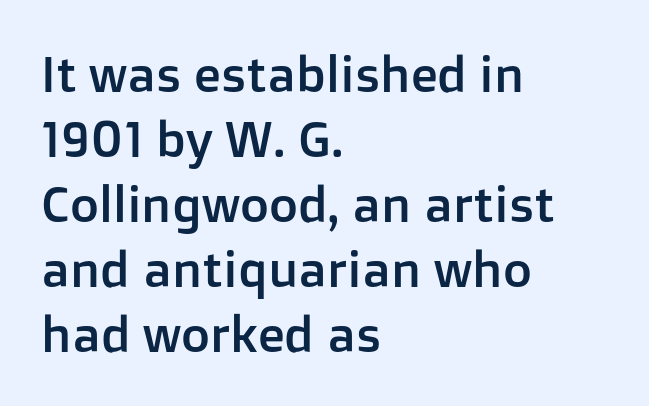
Q: Is the text italic (slanted)? A: No, it is upright.
Q: Is the typeface a serif or a sans-serif typeface? A: Sans-serif.
Q: Is the text underlined? A: No.
Q: How is the paragraph aligned? A: Left-aligned.
Q: Is the spacing between letters normal or unusually wide? A: Normal.
Q: Is the spacing between lines tight, normal or loose? A: Normal.
Q: Width (condensed, normal, or wide)? A: Normal.
Q: Stroke contrast? A: Low.
Q: x-height? A: Medium.
Q: Monospaced? A: No.
